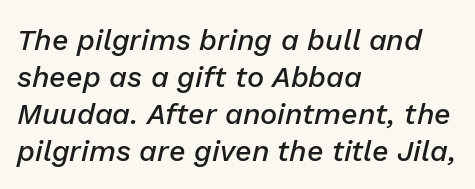
Q: Is the text bold? A: Semi-bold.
Q: Is the text italic (slanted)? A: Yes, it leans right by about 13 degrees.
Q: Is the text underlined? A: No.
Q: How is the paragraph aligned? A: Left-aligned.
Q: Is the spacing between letters normal or unusually wide? A: Normal.
Q: Is the spacing between lines tight, normal or loose? A: Normal.
Q: Width (condensed, normal, or wide)? A: Normal.
Q: Stroke contrast? A: Low.
Q: x-height? A: Medium.
Q: Monospaced? A: No.
